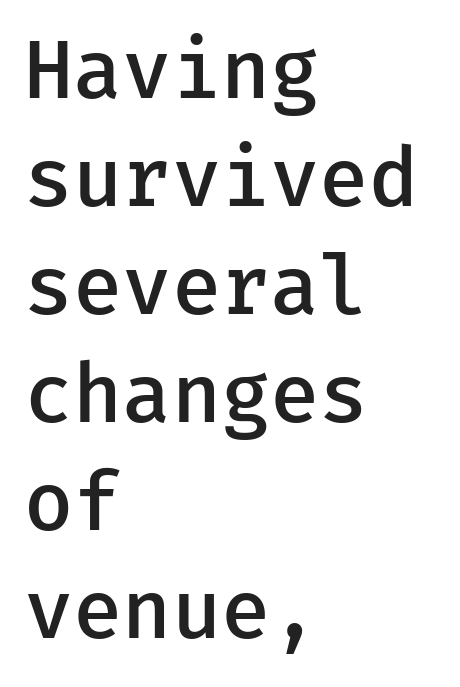
Q: Is the text bold? A: Semi-bold.
Q: Is the text italic (slanted)? A: No, it is upright.
Q: Is the typeface a serif or a sans-serif typeface? A: Sans-serif.
Q: Is the text underlined? A: No.
Q: How is the paragraph aligned? A: Left-aligned.
Q: Is the spacing between letters normal or unusually wide? A: Normal.
Q: Is the spacing between lines tight, normal or loose? A: Normal.
Q: Width (condensed, normal, or wide)? A: Normal.
Q: Stroke contrast? A: Low.
Q: x-height? A: Medium.
